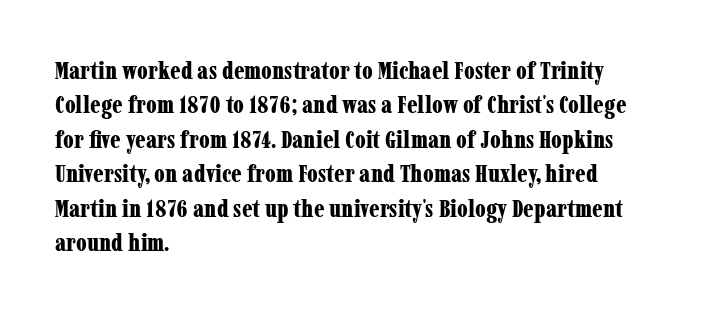
Plain, unruled lines of type. Italic: no, the glyphs are upright roman. The face used here has the dense, thick strokes of a bold. Compared with typical paragraphs, the rows here are spaced about the same. The paragraph has a hard left edge and a soft right edge. Here the glyphs are tracked normally, forming tight word shapes.
